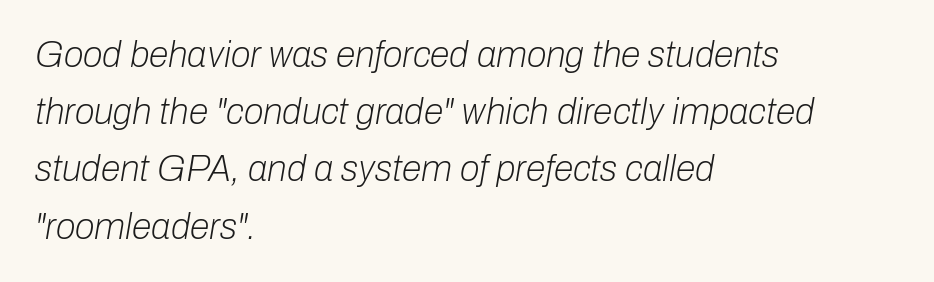
The image shows 36 px light type, italic (leaning right); set left-aligned, normal line spacing (1.59x), normal letter spacing, not underlined; low stroke contrast and a medium x-height.
